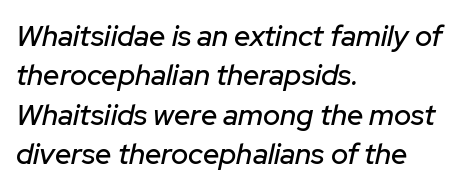
The image shows 29 px text type, italic (leaning right); set left-aligned, normal line spacing (1.36x), normal letter spacing, not underlined; low stroke contrast and a medium x-height.
